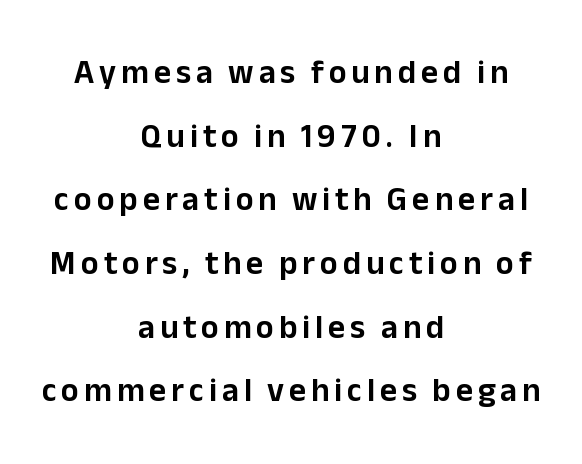
This rendering employs a face without finishing strokes, i.e., a sans-serif. A typesetter would call this proportional, since set widths differ per character. Notice how the stems are strictly vertical — no italics here. You could fit nearly another row in the gap between these rows.
